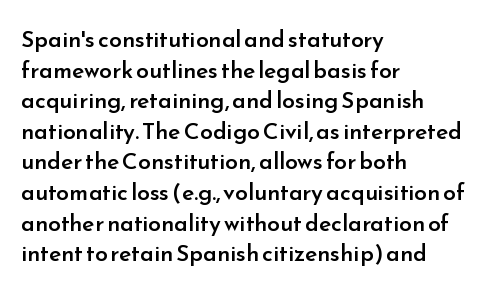
Q: Is the text bold? A: Semi-bold.
Q: Is the text italic (slanted)? A: No, it is upright.
Q: Is the text underlined? A: No.
Q: How is the paragraph aligned? A: Left-aligned.
Q: Is the spacing between letters normal or unusually wide? A: Normal.
Q: Is the spacing between lines tight, normal or loose? A: Normal.
